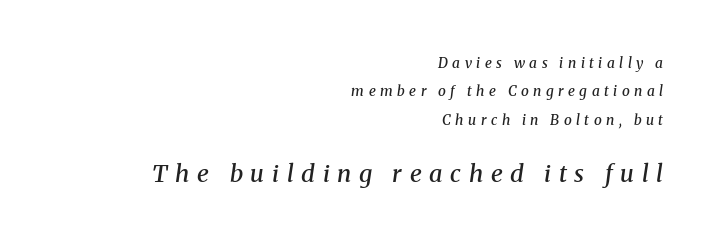
Q: Is the text bold? A: Semi-bold.
Q: Is the text italic (slanted)? A: Yes, it leans right by about 8 degrees.
Q: Is the text underlined? A: No.
Q: How is the paragraph aligned? A: Right-aligned.
Q: Is the spacing between letters normal or unusually wide? A: Unusually wide.
Q: Is the spacing between lines tight, normal or loose? A: Loose.
Q: Which block of text is set in a larger size, the first (top) or the second (bottom)? A: The second (bottom) one.
